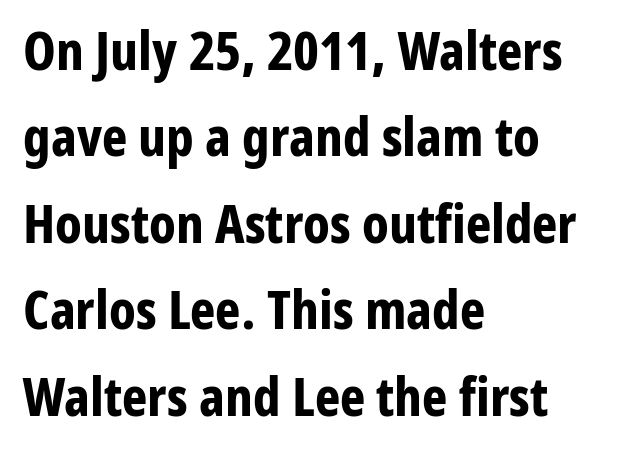
Q: Is the text bold? A: Yes.
Q: Is the text italic (slanted)? A: No, it is upright.
Q: Is the typeface a serif or a sans-serif typeface? A: Sans-serif.
Q: Is the text underlined? A: No.
Q: How is the paragraph aligned? A: Left-aligned.
Q: Is the spacing between letters normal or unusually wide? A: Normal.
Q: Is the spacing between lines tight, normal or loose? A: Normal.
Q: Width (condensed, normal, or wide)? A: Condensed.
Q: Stroke contrast? A: Low.
Q: x-height? A: Medium.
Q: Monospaced? A: No.
